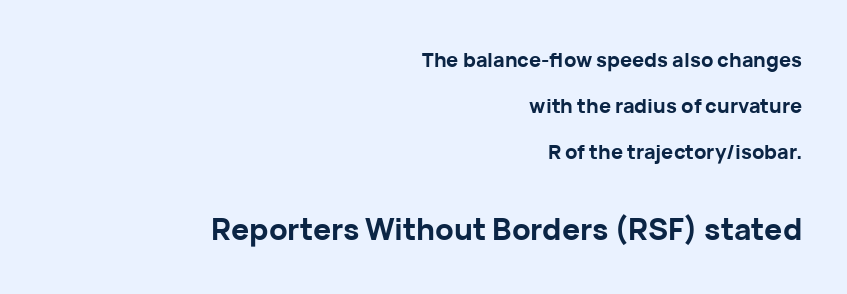
Loosely led — the rows are spread out. Designer's note — italics off, roman on. The passage is arranged like a letterhead date or caption credit — flush right. Stroke terminals: plain, sans-serif.
